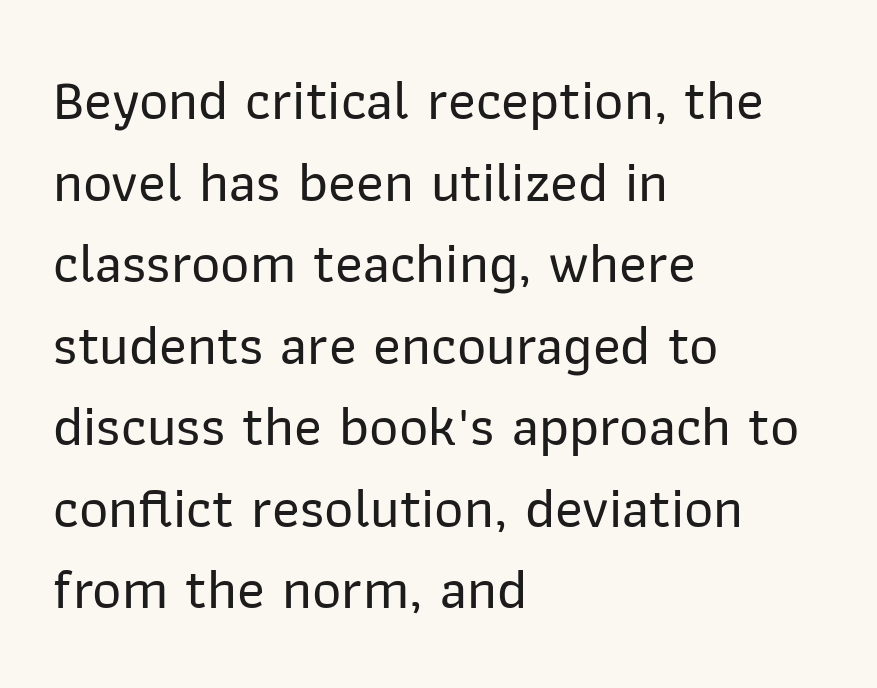
{"serif": "no", "italic": "no", "width": "normal", "stroke_contrast": "low", "x_height": "medium", "monospaced": "no", "underline": "no", "align": "left", "line_spacing": "normal", "line_spacing_ratio": 1.43, "letter_spacing": "normal", "letter_spacing_em": 0.0, "glyph_px": 57}
